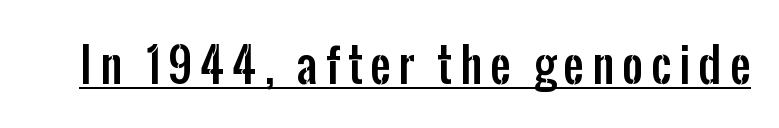
{"serif": "no", "italic": "no", "width": "condensed", "stroke_contrast": "low", "x_height": "medium", "monospaced": "no", "underline": "yes", "glyph_px": 46}
